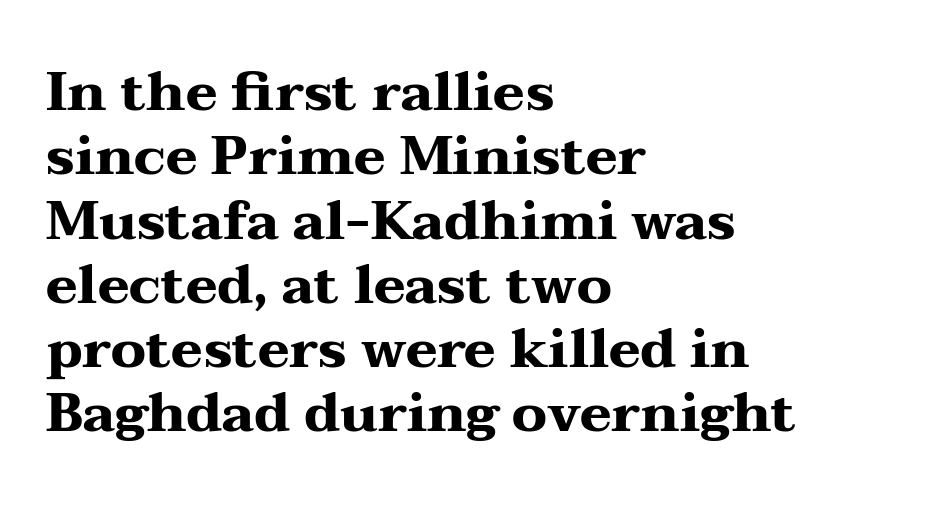
You could not count columns in this text — the font is proportionally spaced. Students, this is bold: see how much ink each stroke carries. The typesetter chose a ragged-right arrangement here. Small tapered or slab feet sit at the stroke ends, so this counts as serif.
